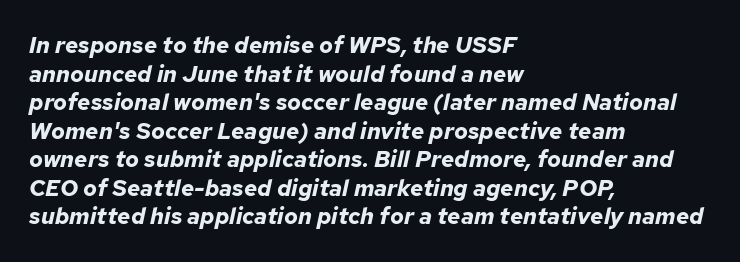
{"italic": "yes", "lean": "right", "slant_degrees": 12, "bold": "yes", "underline": "no", "align": "left", "line_spacing_ratio": 1.24, "letter_spacing": "normal", "letter_spacing_em": 0.0, "glyph_px": 23}
